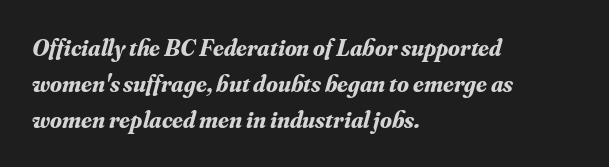
Q: Is the text bold? A: Yes.
Q: Is the text italic (slanted)? A: Yes, it leans right by about 16 degrees.
Q: Is the text underlined? A: No.
Q: How is the paragraph aligned? A: Left-aligned.
Q: Is the spacing between letters normal or unusually wide? A: Normal.
Q: Is the spacing between lines tight, normal or loose? A: Normal.
